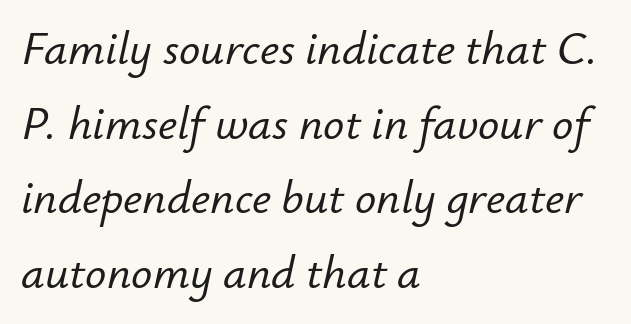
{"italic": "yes", "lean": "right", "slant_degrees": 12, "width": "normal", "stroke_contrast": "low", "x_height": "small", "monospaced": "no", "underline": "no", "align": "left", "line_spacing": "normal", "line_spacing_ratio": 1.59, "letter_spacing": "normal", "letter_spacing_em": 0.0, "glyph_px": 47}
